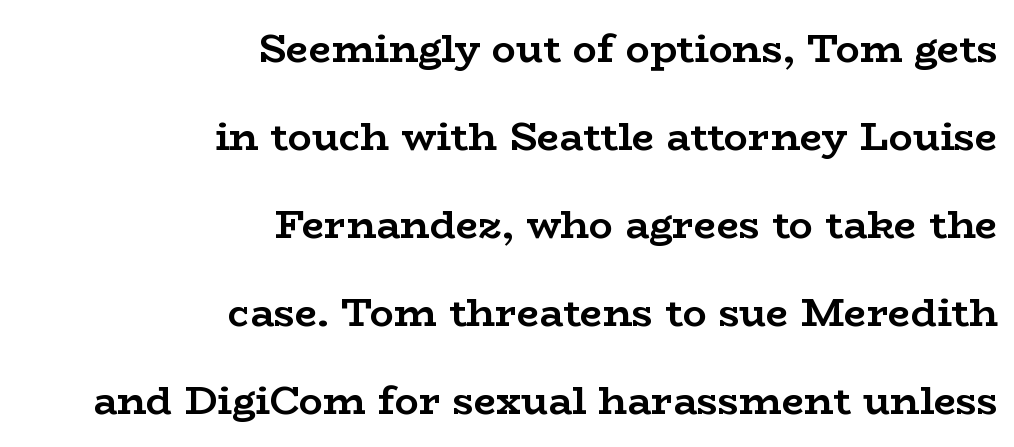
A full-strength bold gives these letters their thick strokes. Does extra space separate the letters? No, they use regular spacing. Whoever set this chose breathing room over compactness in the vertical rhythm. These lines are set flush right with a ragged left edge. To sum up the face: it has serifs. The glyphs are unaccompanied by any horizontal stroke below them.
